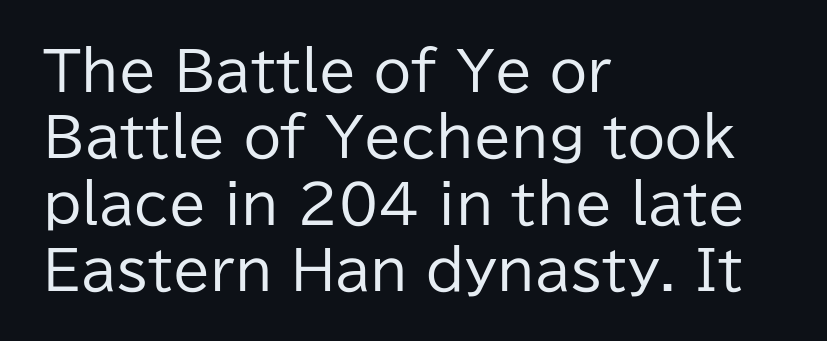
The image shows 54 px regular-weight sans-serif type, upright; set left-aligned, line spacing 1.23x, normal letter spacing, not underlined; low stroke contrast and a medium x-height.
